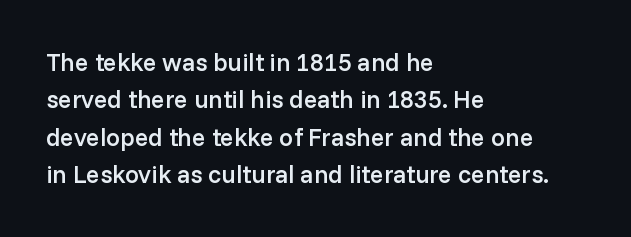
Standard letterfit; no display-style spreading of the glyphs. A bare baseline throughout the passage. Baseline-to-baseline distance is the conventional proportion of letter height. The axis of the letterforms is exactly vertical. The passage shown is semibold, sitting just below true bold. The lines are quadded left.
